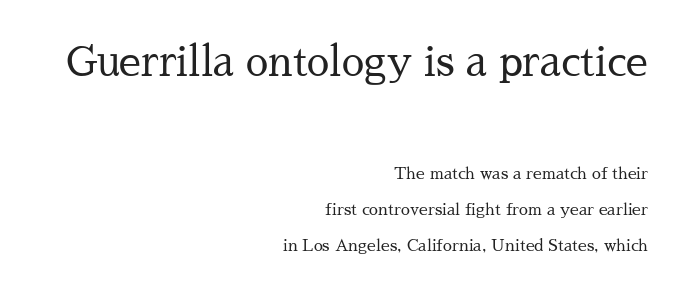
A typesetter would call this proportional, since set widths differ per character. Is there much room between lines? Yes — plenty of vertical air separates them. Style check: upright. Horizontal alignment here is rightward, an uncommon choice for prose. I'd call this a serif setting — the letters wear small feet. Compared with a typical body face, this is equally light or lighter still.
